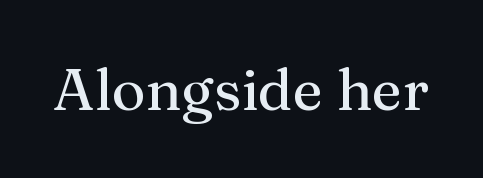
Q: Is the text italic (slanted)? A: No, it is upright.
Q: Is the typeface a serif or a sans-serif typeface? A: Serif.
Q: Is the text underlined? A: No.
Q: Is the spacing between letters normal or unusually wide? A: Normal.
Q: Width (condensed, normal, or wide)? A: Normal.
Q: Stroke contrast? A: Medium.
Q: x-height? A: Medium.
Q: Monospaced? A: No.
